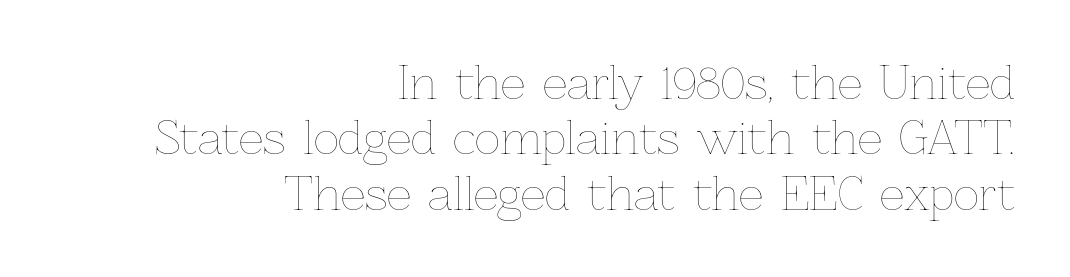
The image shows 44 px thin type, upright; set right-aligned, normal line spacing (1.26x), normal letter spacing, not underlined; low stroke contrast and a medium x-height.
